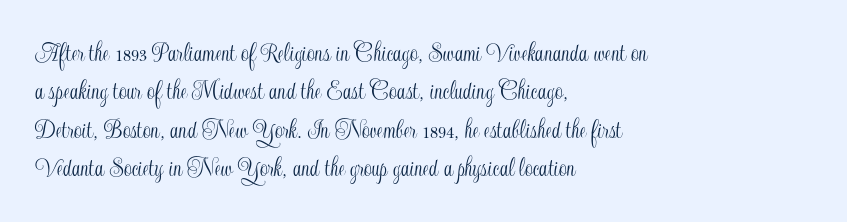
The image shows 28 px condensed type; set left-aligned, normal line spacing (1.37x), normal letter spacing, not underlined; a small x-height.
